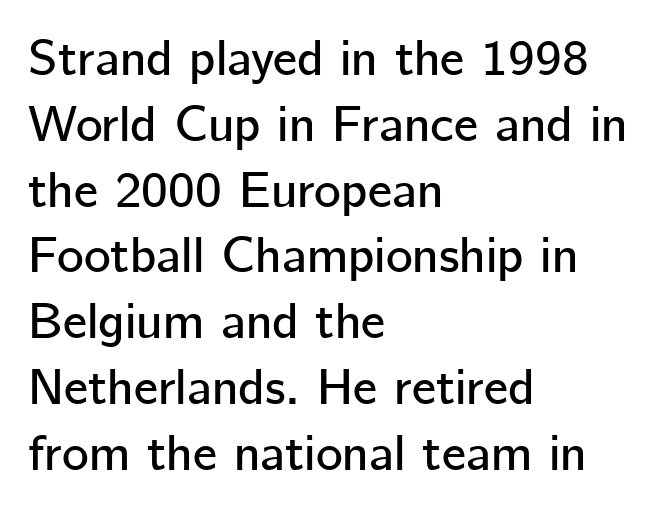
The image shows 51 px sans-serif type, upright; set left-aligned, normal line spacing (1.29x), normal letter spacing, not underlined; low stroke contrast and a medium x-height.
